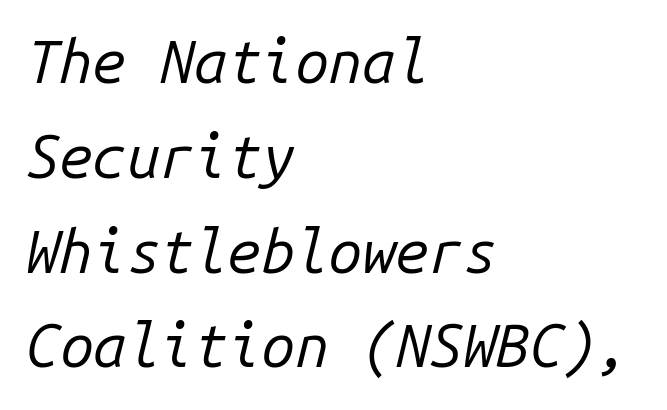
Q: Is the text bold? A: No.
Q: Is the text italic (slanted)? A: Yes, it leans right by about 14 degrees.
Q: Is the text underlined? A: No.
Q: How is the paragraph aligned? A: Left-aligned.
Q: Is the spacing between letters normal or unusually wide? A: Normal.
Q: Is the spacing between lines tight, normal or loose? A: Normal.
Q: Width (condensed, normal, or wide)? A: Normal.
Q: Stroke contrast? A: Low.
Q: x-height? A: Medium.
Q: Monospaced? A: Yes.
